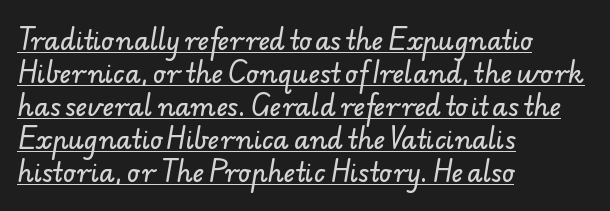
Summary of vertical rhythm: regular, with standard interline spacing. This sample uses plain, unmodified letter spacing. The typesetter chose a ragged-right arrangement here. Glance below the letters and you will spot a drawn line.
